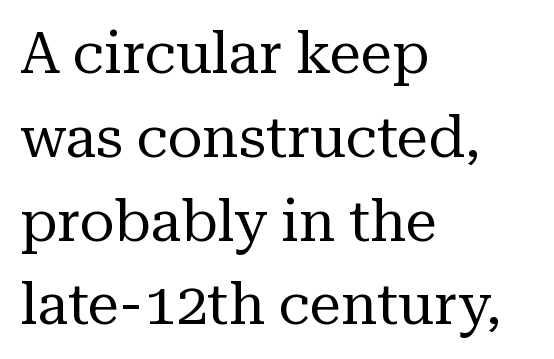
Q: Is the text bold? A: No.
Q: Is the text italic (slanted)? A: No, it is upright.
Q: Is the typeface a serif or a sans-serif typeface? A: Serif.
Q: Is the text underlined? A: No.
Q: How is the paragraph aligned? A: Left-aligned.
Q: Is the spacing between letters normal or unusually wide? A: Normal.
Q: Is the spacing between lines tight, normal or loose? A: Normal.
Q: Width (condensed, normal, or wide)? A: Normal.
Q: Stroke contrast? A: Medium.
Q: x-height? A: Medium.
Q: Monospaced? A: No.
